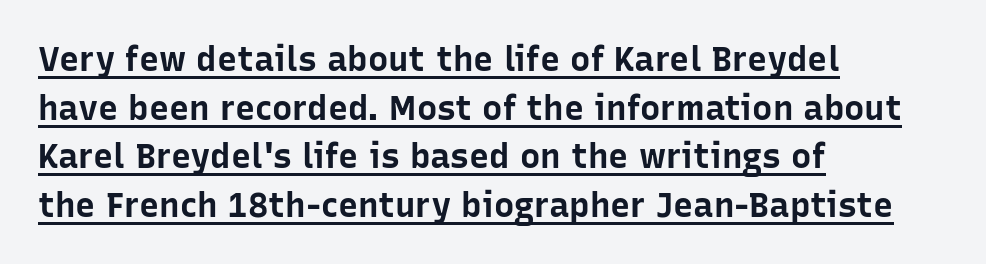
{"serif": "no", "italic": "no", "bold": "yes", "weight": "bold", "width": "normal", "stroke_contrast": "low", "x_height": "medium", "monospaced": "no", "underline": "yes", "align": "left", "line_spacing": "normal", "line_spacing_ratio": 1.43, "letter_spacing": "normal", "letter_spacing_em": 0.0, "glyph_px": 34}
